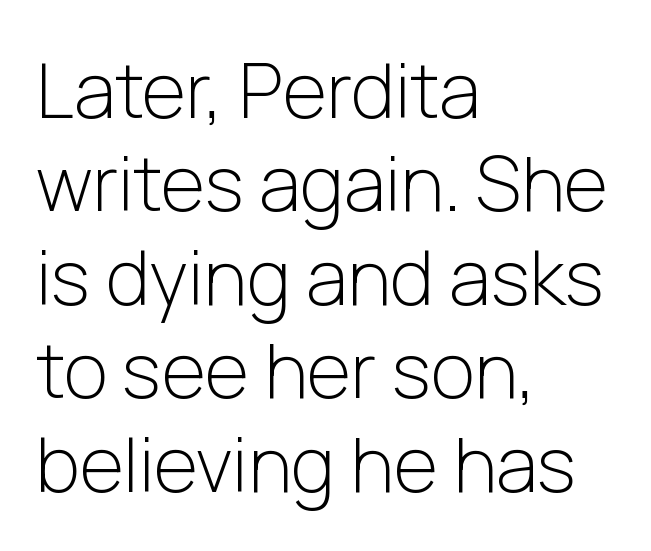
The image shows 76 px light sans-serif type, upright; set left-aligned, line spacing 1.23x, normal letter spacing, not underlined; low stroke contrast and a medium x-height.
